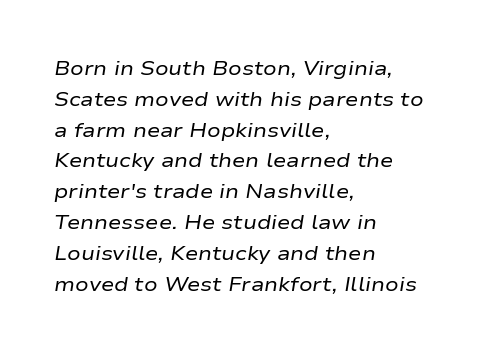
{"italic": "yes", "lean": "right", "slant_degrees": 9, "bold": "no", "underline": "no", "align": "left", "line_spacing": "normal", "line_spacing_ratio": 1.54, "letter_spacing": "normal", "letter_spacing_em": 0.0, "glyph_px": 20}
